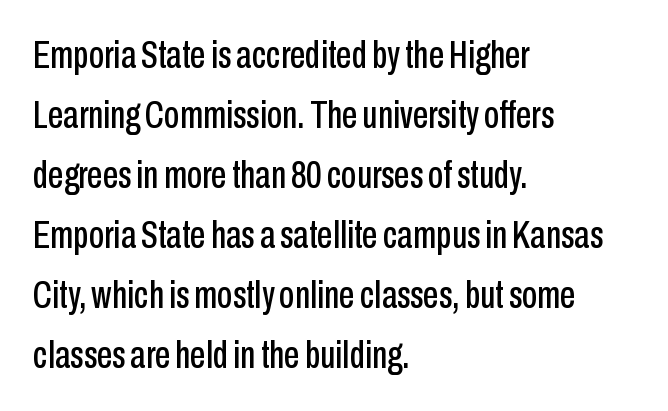
Q: Is the text italic (slanted)? A: No, it is upright.
Q: Is the typeface a serif or a sans-serif typeface? A: Sans-serif.
Q: Is the text underlined? A: No.
Q: How is the paragraph aligned? A: Left-aligned.
Q: Is the spacing between letters normal or unusually wide? A: Normal.
Q: Is the spacing between lines tight, normal or loose? A: Normal.
Q: Width (condensed, normal, or wide)? A: Condensed.
Q: Stroke contrast? A: Low.
Q: x-height? A: Medium.
Q: Monospaced? A: No.
